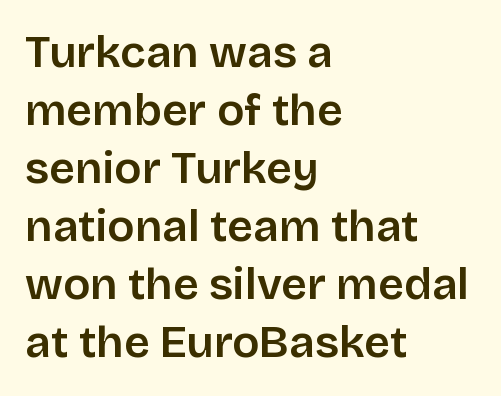
Q: Is the text italic (slanted)? A: No, it is upright.
Q: Is the typeface a serif or a sans-serif typeface? A: Sans-serif.
Q: Is the text underlined? A: No.
Q: How is the paragraph aligned? A: Left-aligned.
Q: Is the spacing between letters normal or unusually wide? A: Normal.
Q: Is the spacing between lines tight, normal or loose? A: Normal.
Q: Width (condensed, normal, or wide)? A: Normal.
Q: Stroke contrast? A: Low.
Q: x-height? A: Large.
Q: Monospaced? A: No.
